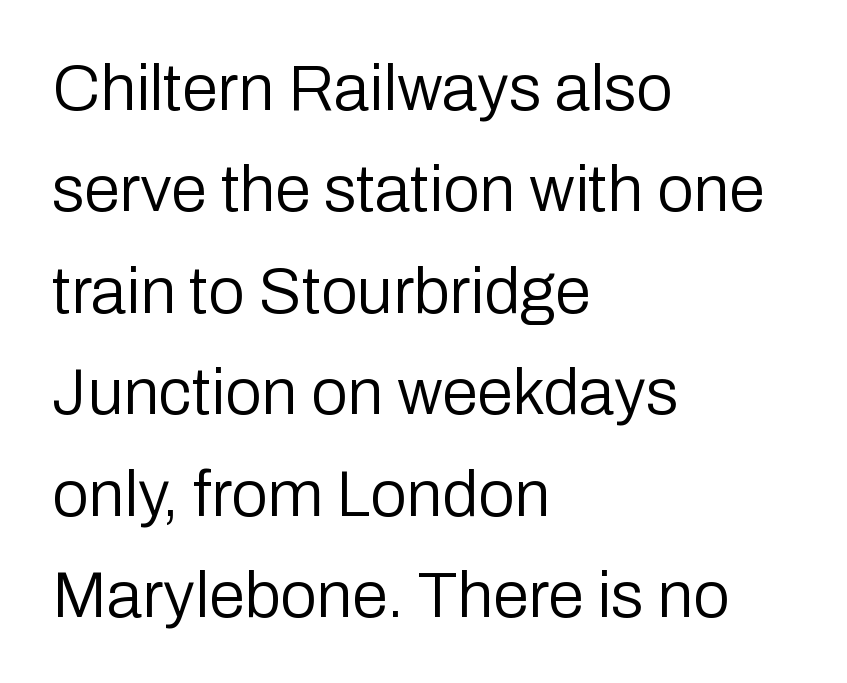
{"serif": "no", "italic": "no", "bold": "no", "weight": "regular", "width": "normal", "stroke_contrast": "low", "x_height": "medium", "monospaced": "no", "underline": "no", "align": "left", "line_spacing": "normal", "line_spacing_ratio": 1.56, "letter_spacing": "normal", "letter_spacing_em": 0.0, "glyph_px": 65}
